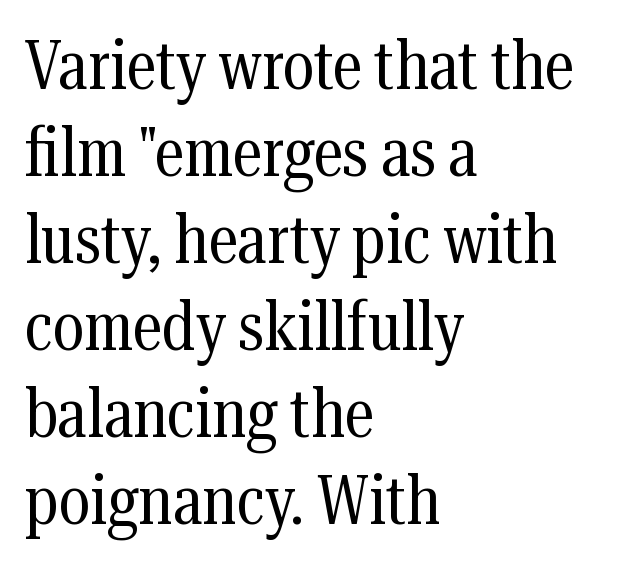
The image shows 68 px regular-weight, condensed serif type, upright; set left-aligned, normal line spacing (1.28x), normal letter spacing, not underlined; medium stroke contrast and a medium x-height.
